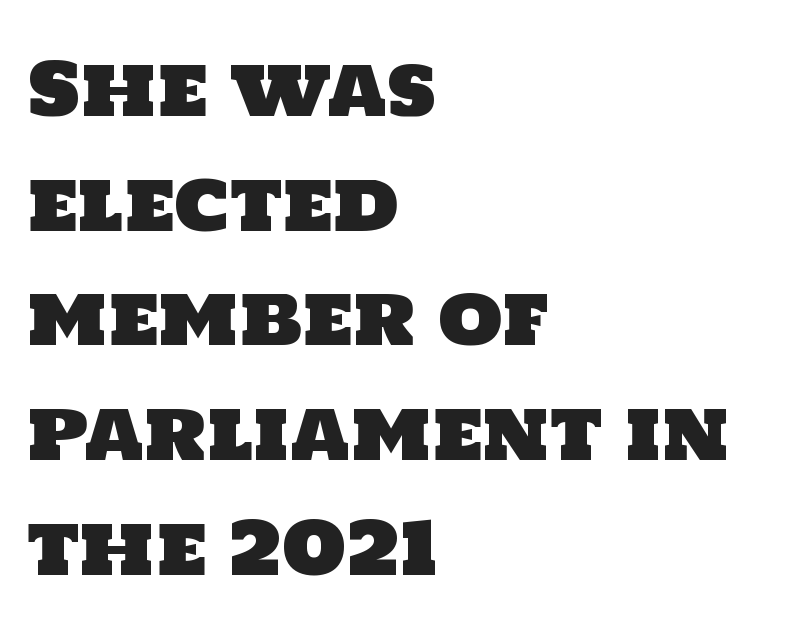
The rag falls on the right side of this text block. Classification — sans serif. Spacing verdict: proportional, widths tailored to each character. The glyphs are unaccompanied by any horizontal stroke below them. Caption: standard tracking, unaltered.
